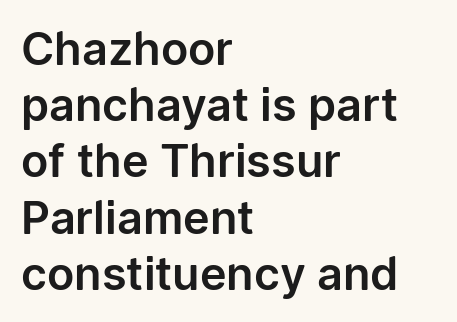
Regarding leading, the lines here are spaced in the standard way. The rendering uses natural spacing where letterforms have individual widths. Where is the straight margin? On the left. Look at the bottom of the vertical strokes: they stop flat, with no serifs. The passage shown has conventional tracking throughout.
